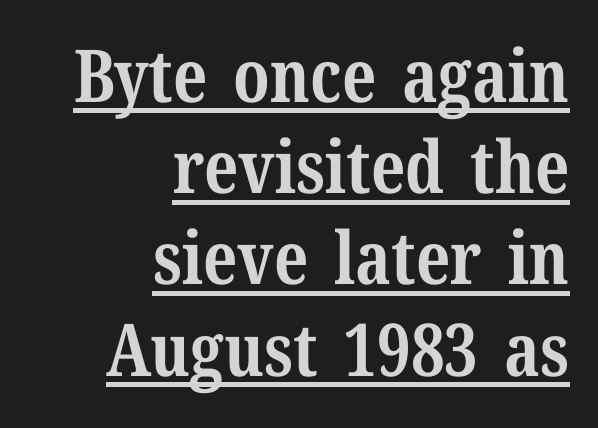
The image shows 73 px bold serif type, upright; set right-aligned, normal line spacing (1.25x), normal letter spacing, underlined; medium stroke contrast and a medium x-height.
